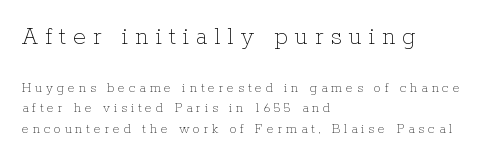
Q: Is the text bold? A: No.
Q: Is the text italic (slanted)? A: No, it is upright.
Q: Is the text underlined? A: No.
Q: How is the paragraph aligned? A: Left-aligned.
Q: Is the spacing between letters normal or unusually wide? A: Unusually wide.
Q: Is the spacing between lines tight, normal or loose? A: Normal.
Q: Which block of text is set in a larger size, the first (top) or the second (bottom)? A: The first (top) one.
